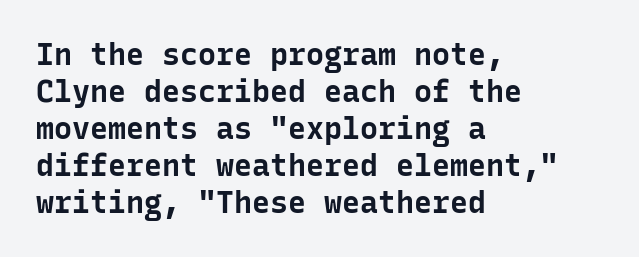
Serifs: no, the terminals of the letterforms are clean. Descenders are the only things crossing below the line. Notice how the stems are strictly vertical — no italics here. The passage is arranged the way most books set body copy — flush left. Weight: bold. The face used here is rendered with its standard letterfit.
